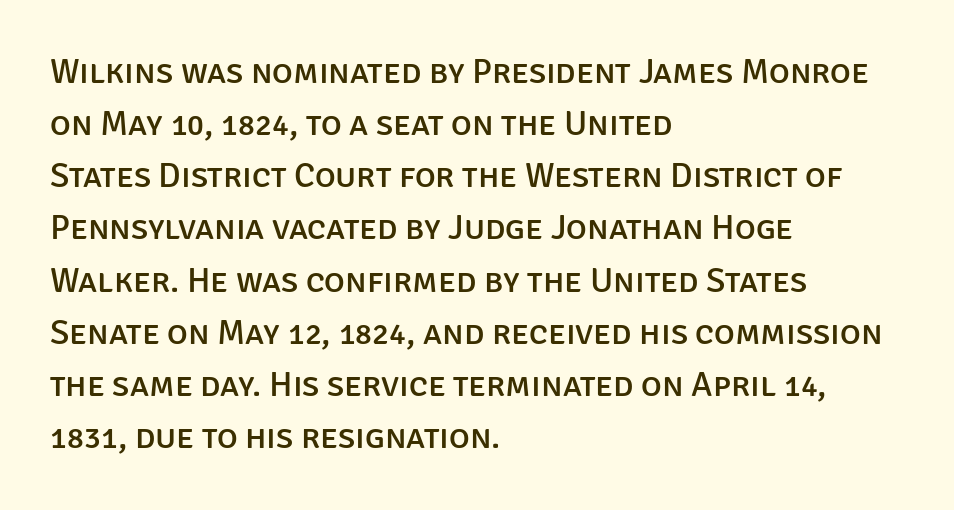
{"serif": "no", "italic": "no", "width": "normal", "stroke_contrast": "low", "x_height": "large", "monospaced": "no", "underline": "no", "align": "left", "line_spacing": "normal", "line_spacing_ratio": 1.49, "letter_spacing": "normal", "letter_spacing_em": 0.0, "glyph_px": 35}
